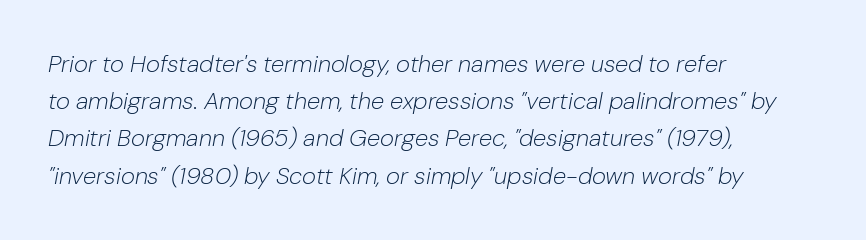
Q: Is the text bold? A: No.
Q: Is the text italic (slanted)? A: Yes, it leans right by about 10 degrees.
Q: Is the text underlined? A: No.
Q: How is the paragraph aligned? A: Left-aligned.
Q: Is the spacing between letters normal or unusually wide? A: Normal.
Q: Is the spacing between lines tight, normal or loose? A: Normal.
